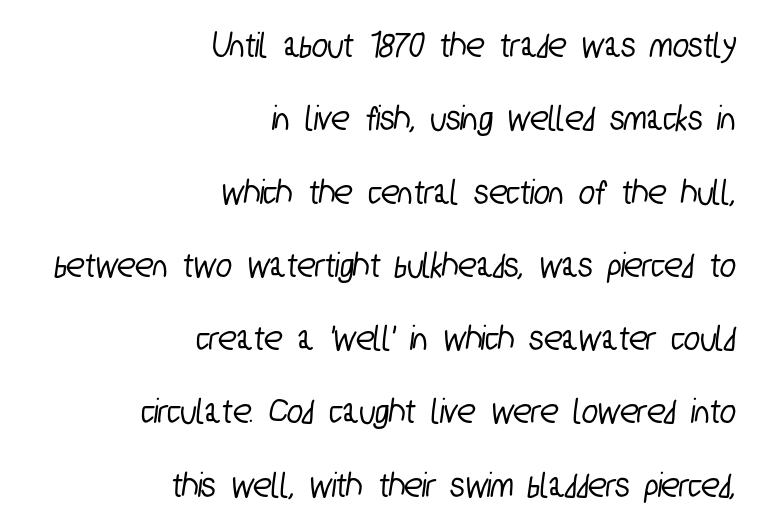
Students, note that the glyphs here touch the page at normal intervals. Font category for this specimen: sans-serif. The space between consecutive lines is lavish. A bare baseline throughout the passage. A typesetter would call this proportional, since set widths differ per character.
